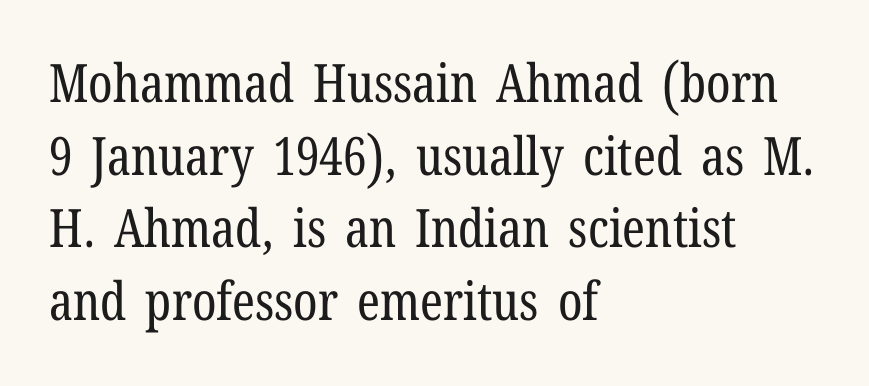
Q: Is the text bold? A: No.
Q: Is the text italic (slanted)? A: No, it is upright.
Q: Is the typeface a serif or a sans-serif typeface? A: Serif.
Q: Is the text underlined? A: No.
Q: How is the paragraph aligned? A: Left-aligned.
Q: Is the spacing between letters normal or unusually wide? A: Normal.
Q: Is the spacing between lines tight, normal or loose? A: Normal.
Q: Width (condensed, normal, or wide)? A: Condensed.
Q: Stroke contrast? A: Low.
Q: x-height? A: Medium.
Q: Monospaced? A: No.
